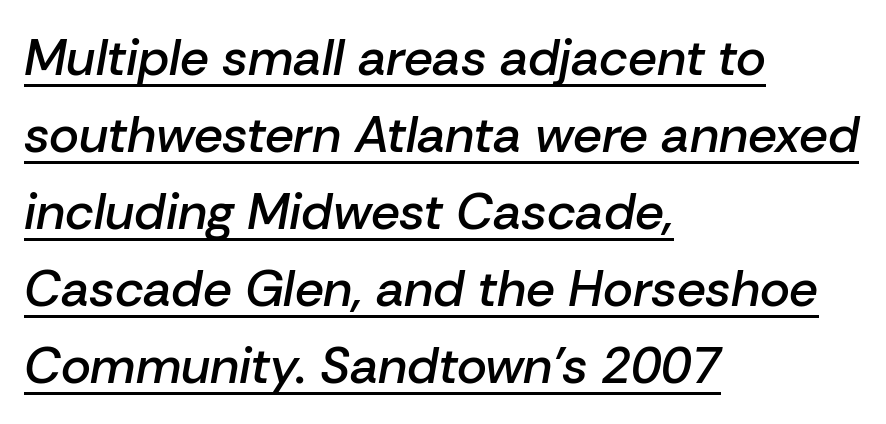
The image shows 51 px semibold type, italic (leaning right); set left-aligned, normal line spacing (1.51x), normal letter spacing, underlined; low stroke contrast and a medium x-height.
